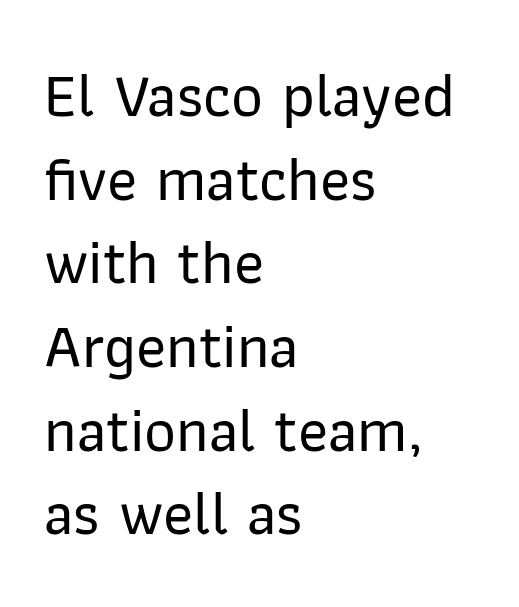
{"serif": "no", "italic": "no", "width": "normal", "stroke_contrast": "low", "x_height": "medium", "monospaced": "no", "underline": "no", "align": "left", "line_spacing": "normal", "line_spacing_ratio": 1.35, "letter_spacing": "normal", "letter_spacing_em": 0.0, "glyph_px": 62}
